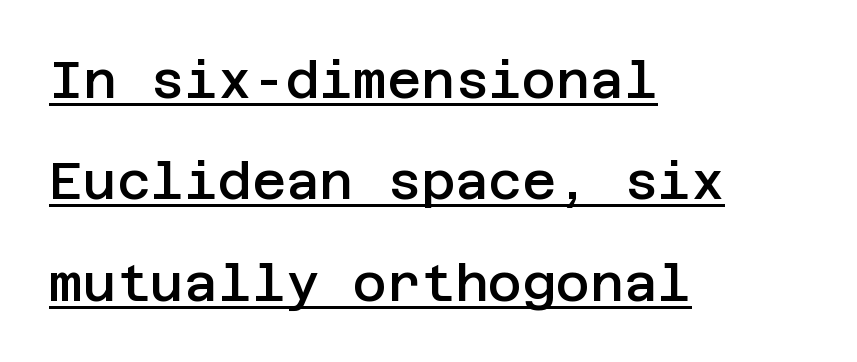
Semibold letterforms, between regular and bold. Observe the absence of serifs on each vertical stroke in this sample. The tracking reads as untouched default to a designer's eye. Does the leading feel generous? Absolutely, it's lavish. The typesetter chose a ragged-right arrangement here. You can tell it's not italic because the verticals are truly vertical.
